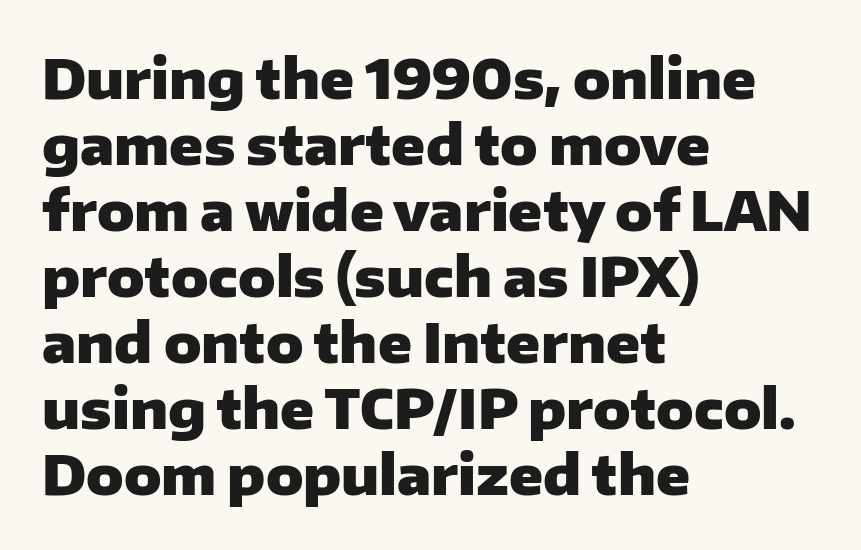
Q: Is the text bold? A: Yes.
Q: Is the text italic (slanted)? A: No, it is upright.
Q: Is the typeface a serif or a sans-serif typeface? A: Sans-serif.
Q: Is the text underlined? A: No.
Q: How is the paragraph aligned? A: Left-aligned.
Q: Is the spacing between letters normal or unusually wide? A: Normal.
Q: Width (condensed, normal, or wide)? A: Normal.
Q: Stroke contrast? A: Low.
Q: x-height? A: Medium.
Q: Monospaced? A: No.
